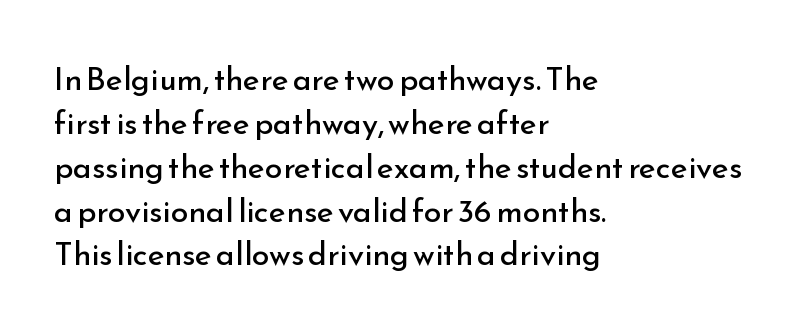
The image shows 32 px regular-weight sans-serif type, upright; set left-aligned, normal line spacing (1.37x), normal letter spacing, not underlined; low stroke contrast and a small x-height.
